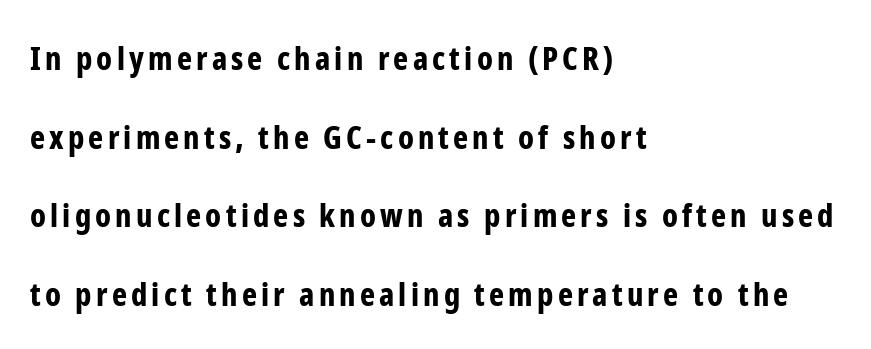
The image shows 32 px bold, condensed sans-serif type, upright; set left-aligned, loose line spacing (2.46x), not underlined; low stroke contrast and a medium x-height.
